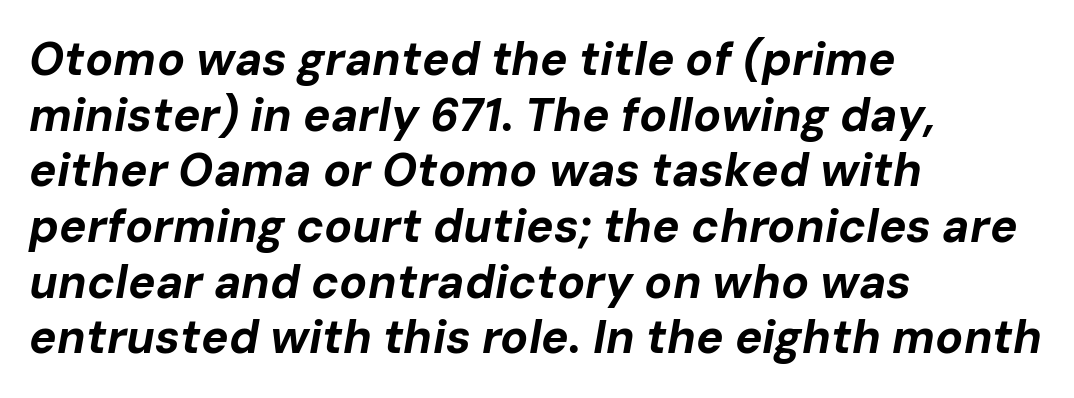
{"italic": "yes", "lean": "right", "slant_degrees": 10, "bold": "yes", "weight": "bold", "width": "normal", "stroke_contrast": "low", "x_height": "medium", "monospaced": "no", "underline": "no", "align": "left", "line_spacing_ratio": 1.21, "letter_spacing": "normal", "letter_spacing_em": 0.0, "glyph_px": 46}
